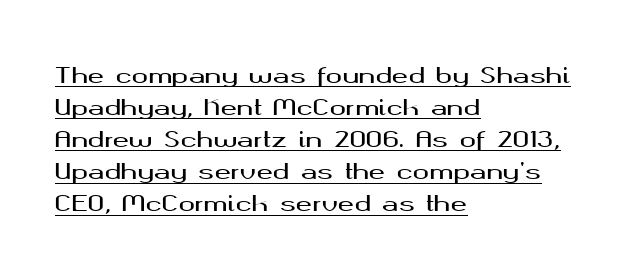
{"italic": "no", "underline": "yes", "align": "left", "line_spacing": "normal", "line_spacing_ratio": 1.46, "letter_spacing": "normal", "letter_spacing_em": 0.0, "glyph_px": 22}
